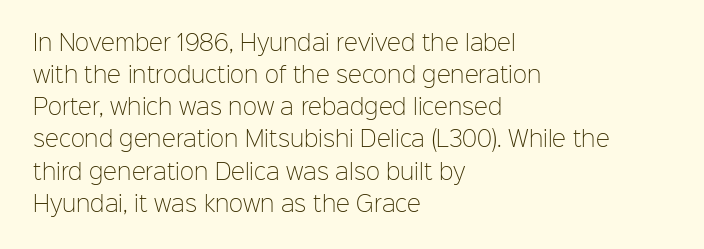
The image shows 21 px text type, upright; set left-aligned, normal line spacing (1.53x), normal letter spacing, not underlined.
